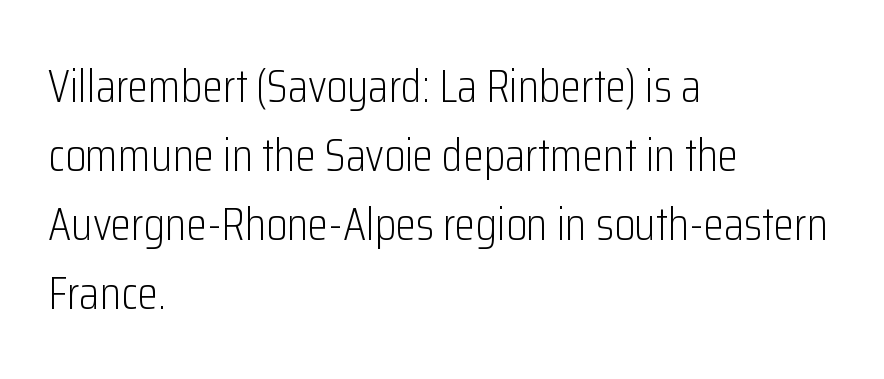
Q: Is the text bold? A: No.
Q: Is the text italic (slanted)? A: No, it is upright.
Q: Is the typeface a serif or a sans-serif typeface? A: Sans-serif.
Q: Is the text underlined? A: No.
Q: How is the paragraph aligned? A: Left-aligned.
Q: Is the spacing between letters normal or unusually wide? A: Normal.
Q: Is the spacing between lines tight, normal or loose? A: Normal.
Q: Width (condensed, normal, or wide)? A: Condensed.
Q: Stroke contrast? A: Low.
Q: x-height? A: Medium.
Q: Monospaced? A: No.
